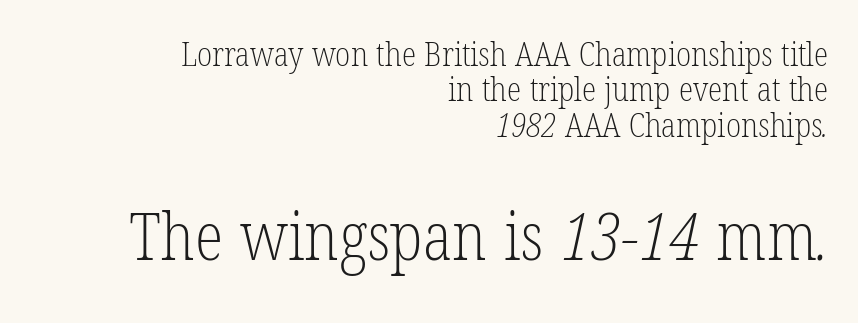
The image shows 66 px light, condensed serif type; set right-aligned, tight line spacing (1.07x), normal letter spacing, not underlined; the second (bottom) block is 2.0x larger; low stroke contrast and a medium x-height.
